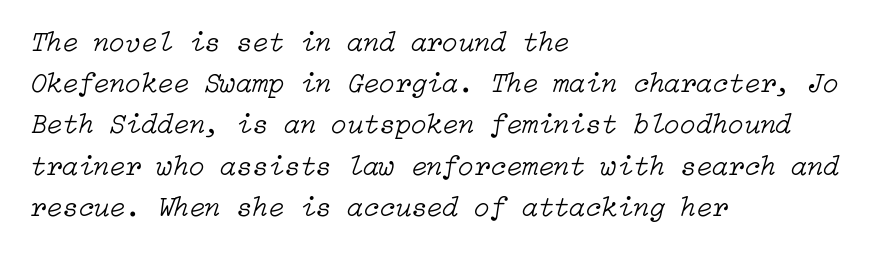
The image shows 29 px light type, italic (leaning right); set left-aligned, normal line spacing (1.42x), normal letter spacing, not underlined; low stroke contrast and a medium x-height.
